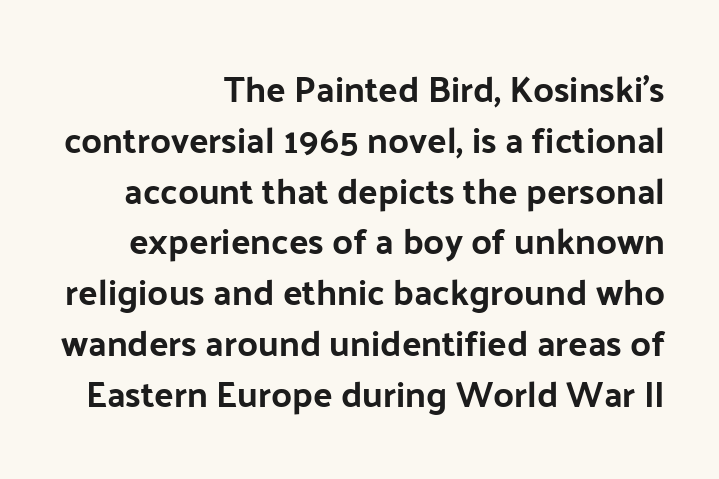
Q: Is the text italic (slanted)? A: No, it is upright.
Q: Is the typeface a serif or a sans-serif typeface? A: Sans-serif.
Q: Is the text underlined? A: No.
Q: How is the paragraph aligned? A: Right-aligned.
Q: Is the spacing between letters normal or unusually wide? A: Normal.
Q: Is the spacing between lines tight, normal or loose? A: Normal.
Q: Width (condensed, normal, or wide)? A: Normal.
Q: Stroke contrast? A: Low.
Q: x-height? A: Medium.
Q: Monospaced? A: No.
